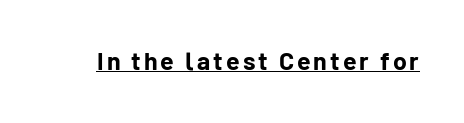
The image shows 25 px bold type, upright; set underlined.
